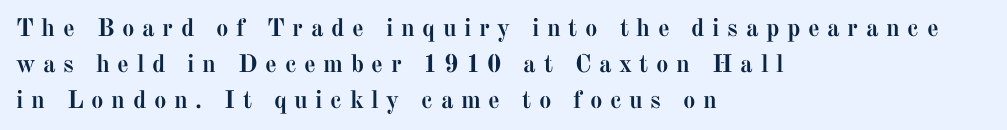
The image shows 25 px bold type, upright; set left-aligned, normal line spacing (1.44x), unusually wide letter spacing (+0.3 em), not underlined.
